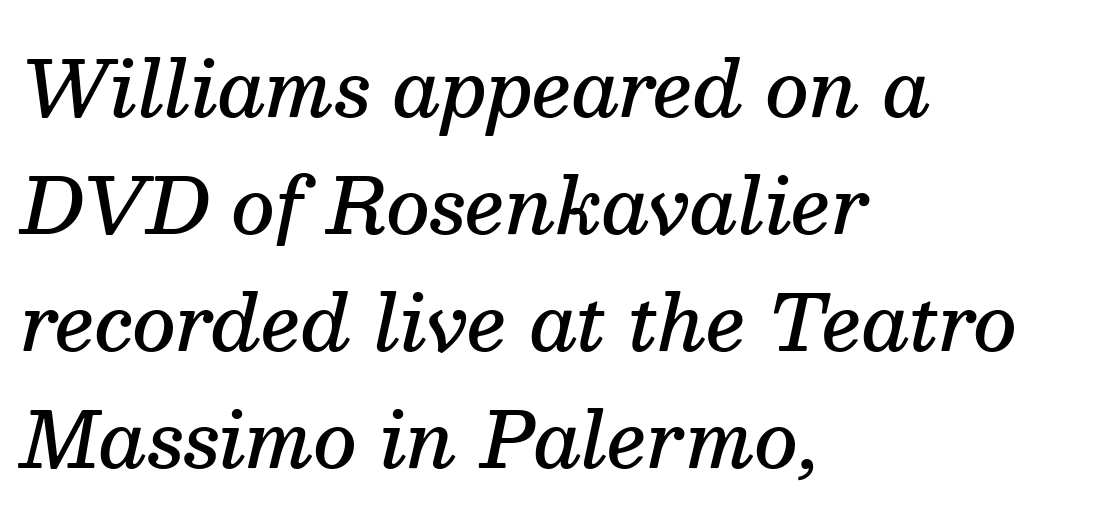
The designer left line spacing at the default. Here the designer chose a conventional face with non-uniform glyph widths. Stems and bowls a touch heavier than normal — semibold. Characters follow at the spacing the type designer built in.
